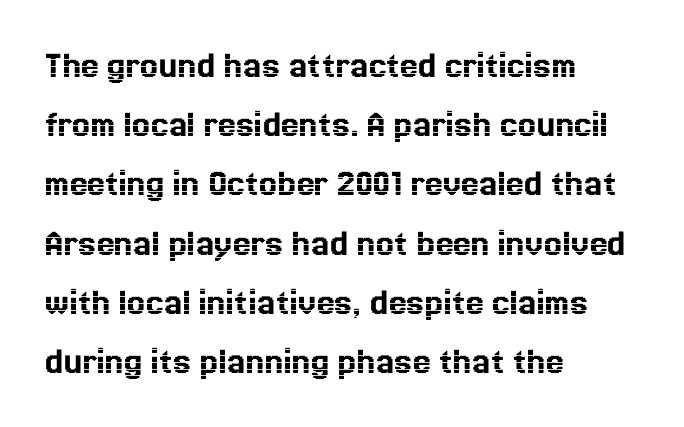
The image shows 40 px text type, upright; set left-aligned, normal line spacing (1.48x), normal letter spacing, not underlined; a medium x-height.
